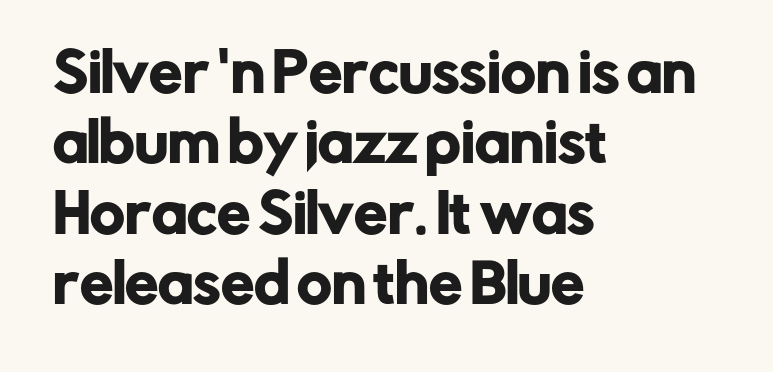
Q: Is the text italic (slanted)? A: No, it is upright.
Q: Is the typeface a serif or a sans-serif typeface? A: Sans-serif.
Q: Is the text underlined? A: No.
Q: How is the paragraph aligned? A: Left-aligned.
Q: Is the spacing between letters normal or unusually wide? A: Normal.
Q: Is the spacing between lines tight, normal or loose? A: Normal.
Q: Width (condensed, normal, or wide)? A: Normal.
Q: Stroke contrast? A: Low.
Q: x-height? A: Medium.
Q: Monospaced? A: No.
